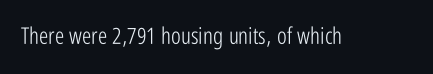
The image shows 23 px text type, upright; set normal letter spacing, not underlined.
